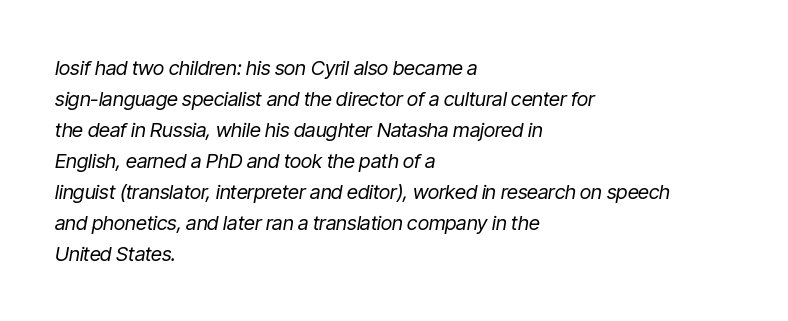
The weight tops out at a normal text grade. Characters are canted at an angle relative to the baseline's perpendicular. Horizontal alignment here is leftward, the default for most running prose. Glyph-to-glyph distance matches everyday printed text. The lines sit at an ordinary, default distance from one another. No word sits above an underline.
